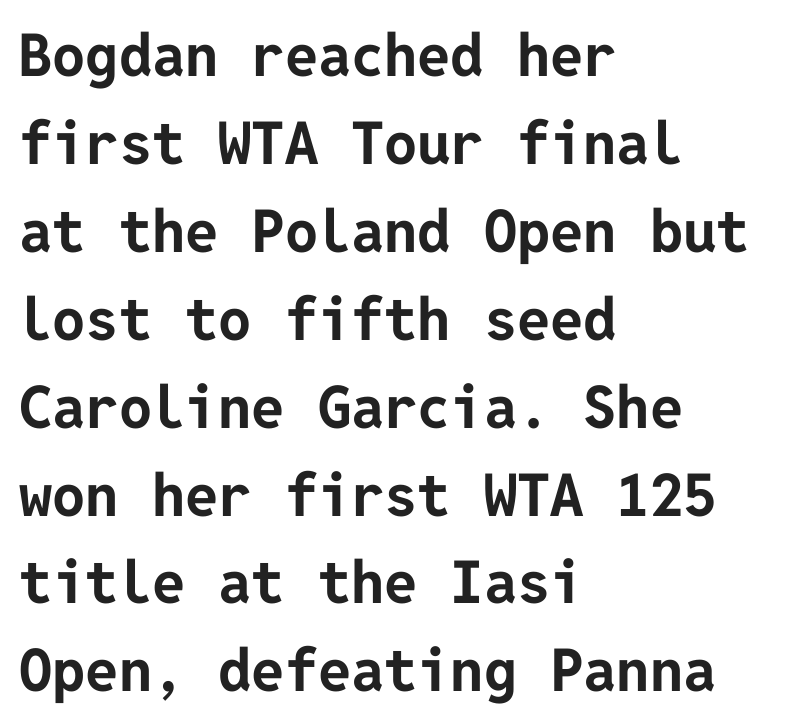
Nope, no serifs anywhere on these letters. This sample is left-justified, so line endings fall wherever the words run out. Words float on clear page, feet unadorned. This is roman type, the default non-slanted kind. The passage shown has conventional tracking throughout. Is the type bold? Yes — the strokes are clearly thick and heavy.
